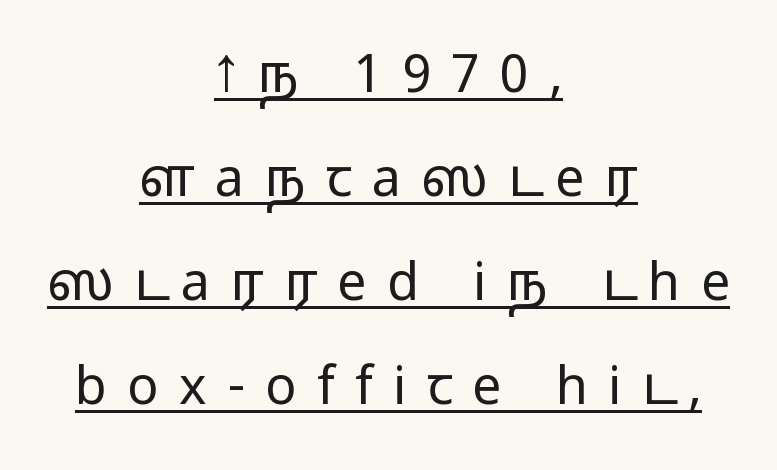
The image shows 52 px light, wide sans-serif type, upright; set centered, loose line spacing (2.0x), unusually wide letter spacing (+0.39 em), underlined; low stroke contrast and a medium x-height.
